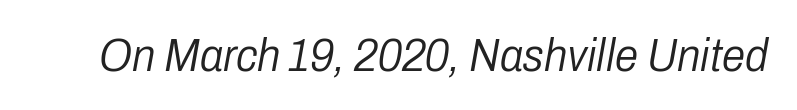
The image shows 47 px light, condensed type, italic (leaning right); set normal letter spacing, not underlined; low stroke contrast and a medium x-height.
